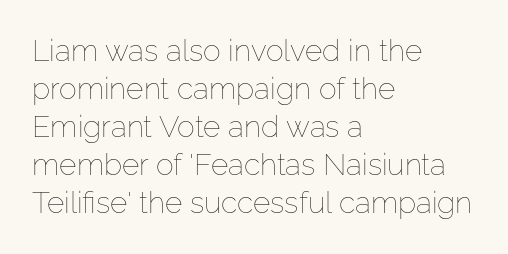
{"italic": "no", "bold": "no", "weight": "thin", "width": "normal", "stroke_contrast": "low", "x_height": "medium", "monospaced": "no", "underline": "no", "align": "left", "line_spacing": "normal", "line_spacing_ratio": 1.27, "letter_spacing": "normal", "letter_spacing_em": 0.0, "glyph_px": 30}
